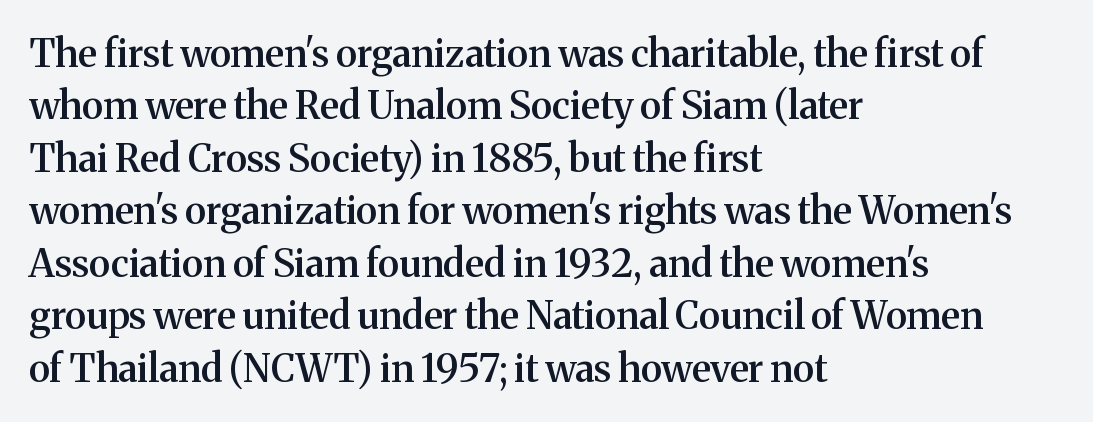
The image shows 38 px semibold serif type, upright; set left-aligned, normal line spacing (1.38x), normal letter spacing, not underlined; medium stroke contrast and a medium x-height.
